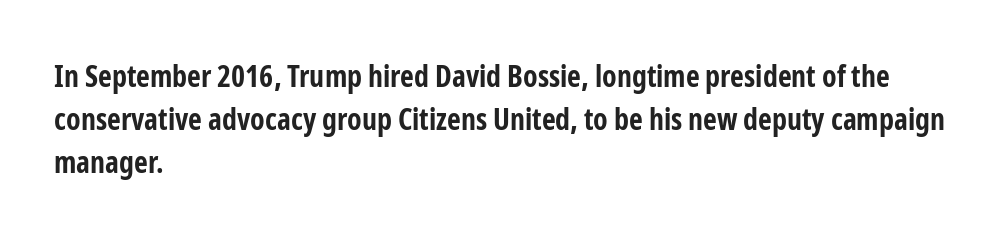
{"serif": "no", "italic": "no", "bold": "yes", "weight": "bold", "width": "condensed", "stroke_contrast": "low", "x_height": "medium", "monospaced": "no", "underline": "no", "align": "left", "line_spacing": "normal", "line_spacing_ratio": 1.44, "letter_spacing": "normal", "letter_spacing_em": 0.0, "glyph_px": 30}
